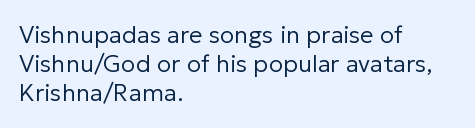
{"italic": "no", "bold": "no", "underline": "no", "align": "left", "line_spacing_ratio": 1.21, "letter_spacing": "normal", "letter_spacing_em": 0.0, "glyph_px": 24}
